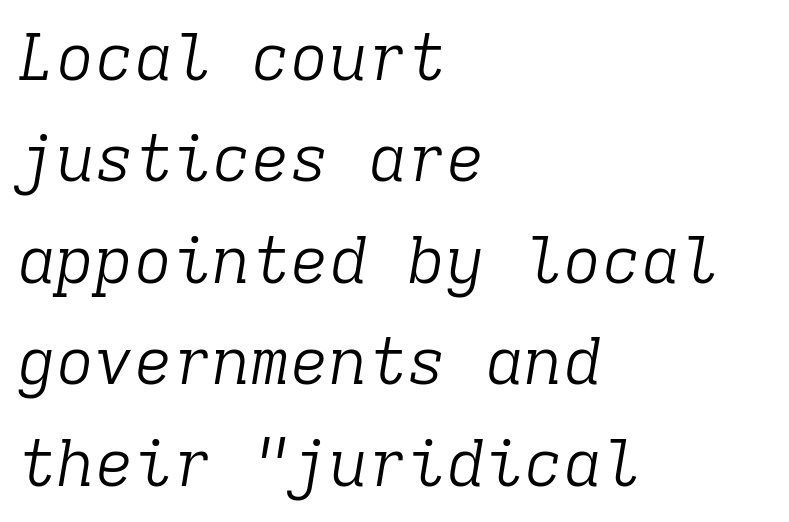
{"serif": "yes", "italic": "yes", "lean": "right", "slant_degrees": 9, "bold": "no", "weight": "light", "width": "normal", "stroke_contrast": "low", "x_height": "medium", "monospaced": "yes", "underline": "no", "align": "left", "line_spacing": "normal", "line_spacing_ratio": 1.56, "letter_spacing": "normal", "letter_spacing_em": 0.0, "glyph_px": 65}
